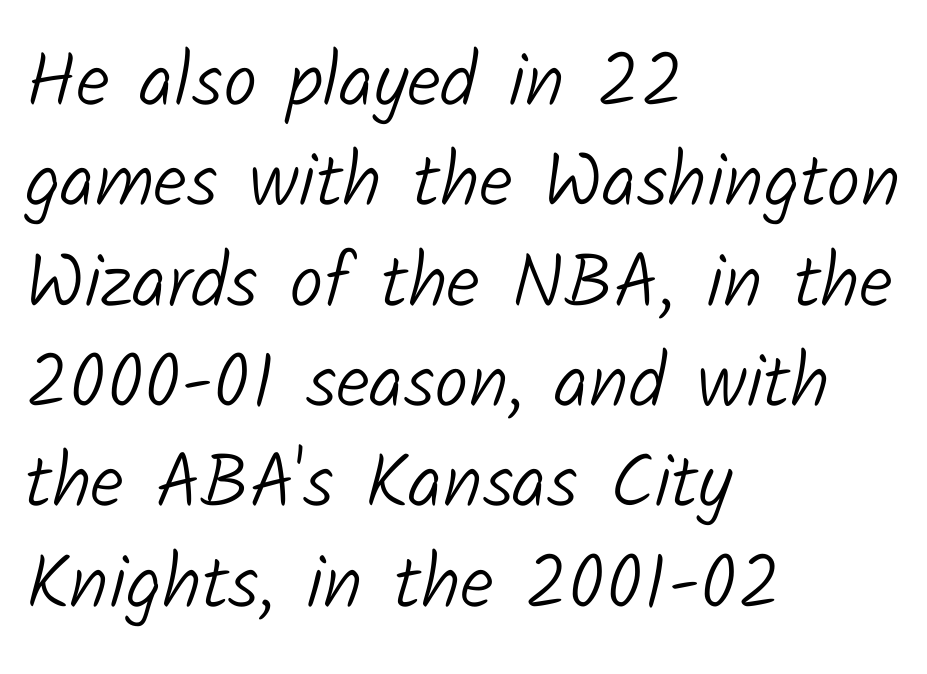
Q: Is the text bold? A: No.
Q: Is the typeface a serif or a sans-serif typeface? A: Sans-serif.
Q: Is the text underlined? A: No.
Q: How is the paragraph aligned? A: Left-aligned.
Q: Is the spacing between letters normal or unusually wide? A: Normal.
Q: Is the spacing between lines tight, normal or loose? A: Normal.
Q: Width (condensed, normal, or wide)? A: Normal.
Q: Stroke contrast? A: Low.
Q: x-height? A: Medium.
Q: Monospaced? A: No.
